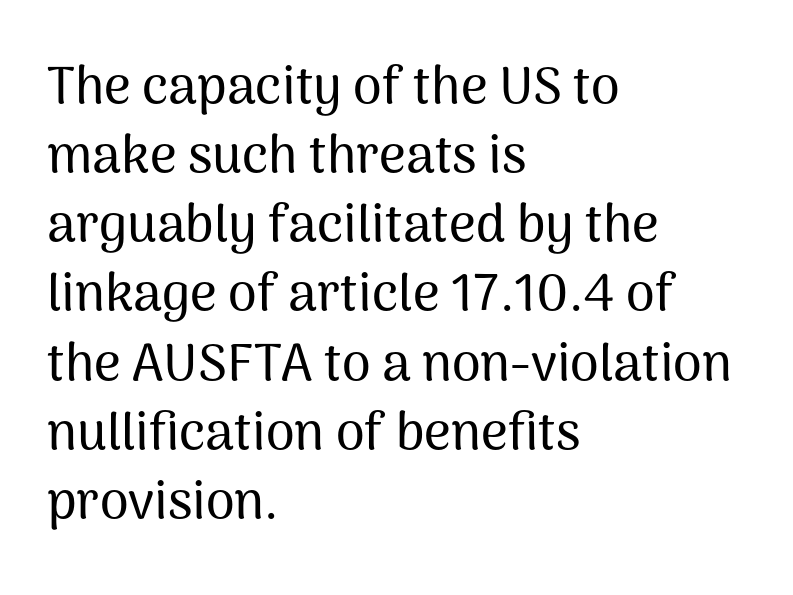
The image shows 52 px sans-serif type, upright; set left-aligned, normal line spacing (1.33x), normal letter spacing, not underlined; medium stroke contrast and a medium x-height.
